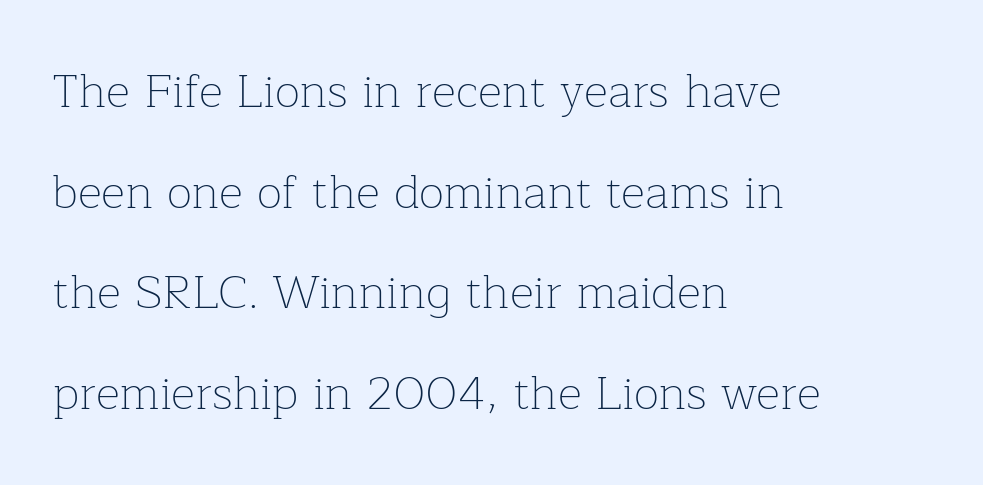
{"serif": "yes", "italic": "no", "bold": "no", "weight": "thin", "width": "normal", "stroke_contrast": "low", "x_height": "medium", "monospaced": "no", "underline": "no", "align": "left", "line_spacing": "loose", "line_spacing_ratio": 2.14, "letter_spacing": "normal", "letter_spacing_em": 0.0, "glyph_px": 47}
